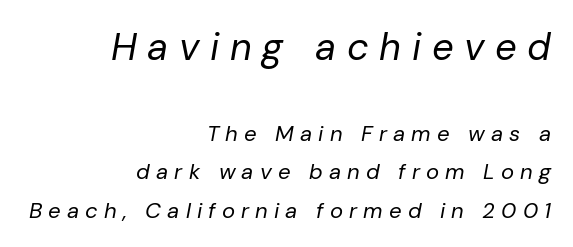
{"italic": "yes", "lean": "right", "slant_degrees": 10, "bold": "no", "weight": "regular", "width": "normal", "stroke_contrast": "low", "x_height": "medium", "monospaced": "no", "underline": "no", "align": "right", "line_spacing_ratio": 1.75, "letter_spacing": "wide", "letter_spacing_em": 0.28, "larger_block": "first", "size_ratio": 1.73, "glyph_px": 38}
